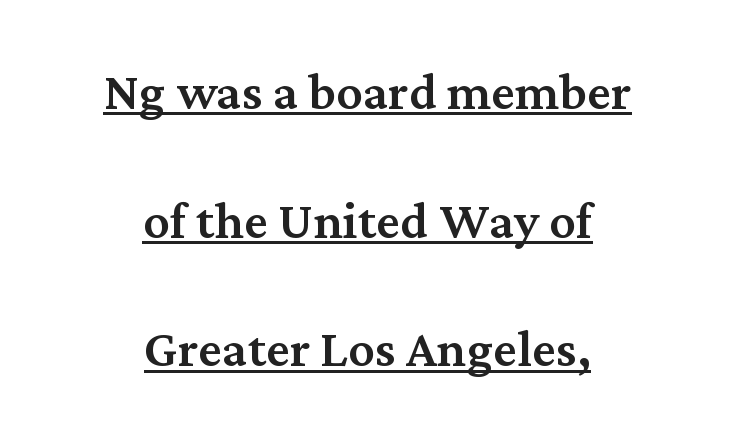
{"serif": "yes", "italic": "no", "width": "normal", "stroke_contrast": "medium", "x_height": "medium", "monospaced": "no", "underline": "yes", "align": "center", "line_spacing": "loose", "line_spacing_ratio": 1.95, "letter_spacing": "normal", "letter_spacing_em": 0.0, "glyph_px": 66}
